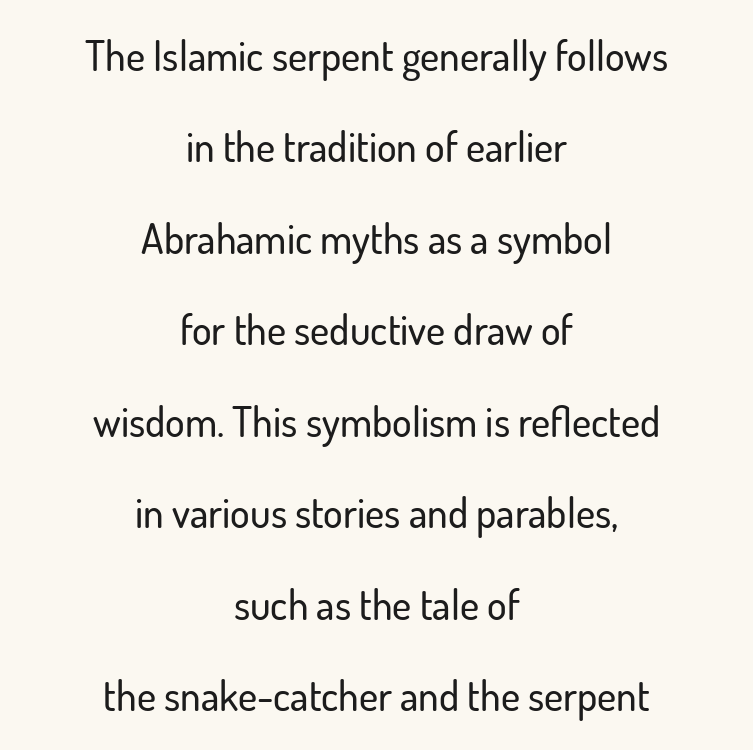
Q: Is the text italic (slanted)? A: No, it is upright.
Q: Is the typeface a serif or a sans-serif typeface? A: Sans-serif.
Q: Is the text underlined? A: No.
Q: How is the paragraph aligned? A: Centered.
Q: Is the spacing between letters normal or unusually wide? A: Normal.
Q: Is the spacing between lines tight, normal or loose? A: Loose.
Q: Width (condensed, normal, or wide)? A: Normal.
Q: Stroke contrast? A: Low.
Q: x-height? A: Small.
Q: Monospaced? A: No.
